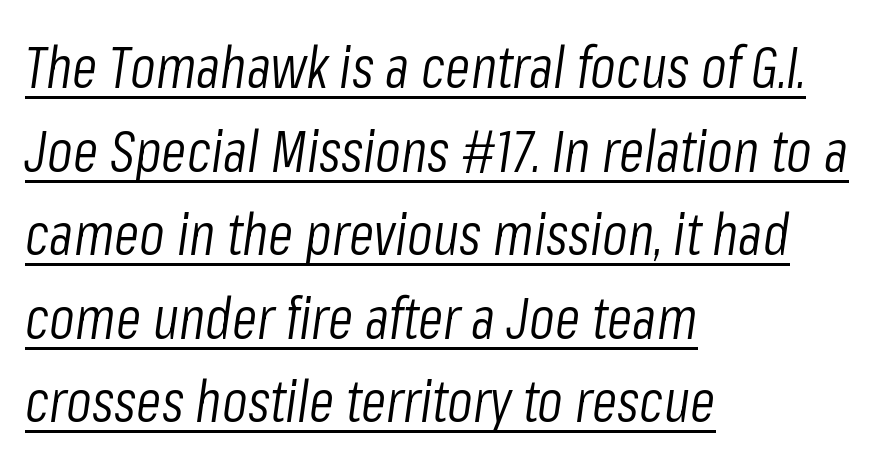
Q: Is the text bold? A: No.
Q: Is the text italic (slanted)? A: Yes, it leans right by about 8 degrees.
Q: Is the text underlined? A: Yes.
Q: How is the paragraph aligned? A: Left-aligned.
Q: Is the spacing between letters normal or unusually wide? A: Normal.
Q: Is the spacing between lines tight, normal or loose? A: Normal.
Q: Width (condensed, normal, or wide)? A: Condensed.
Q: Stroke contrast? A: Low.
Q: x-height? A: Medium.
Q: Monospaced? A: No.
